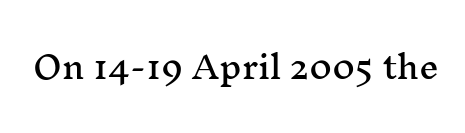
The image shows 31 px wide serif type, upright; set normal letter spacing, not underlined; medium stroke contrast and a medium x-height.
